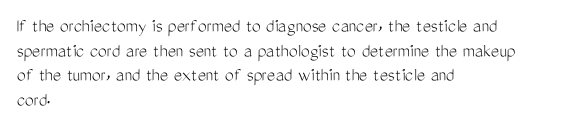
Casual observation: everything's shoved over to the left. This is not heavy type; no bold has been used. Italic? Not at all — the glyphs are vertical. The space beneath each line is pristine and unruled. No extra tracking has been applied to these lines.
